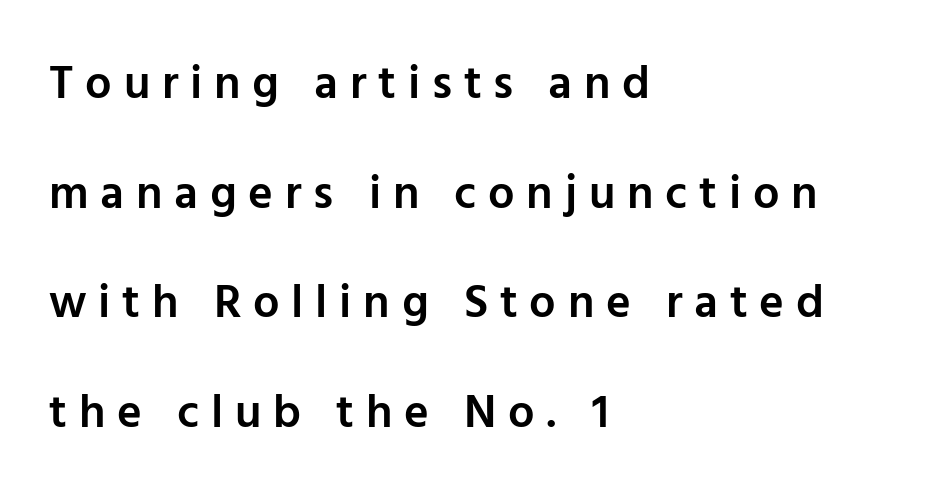
The image shows 47 px semibold sans-serif type, upright; set left-aligned, loose line spacing (2.33x), unusually wide letter spacing (+0.25 em), not underlined; low stroke contrast and a medium x-height.
